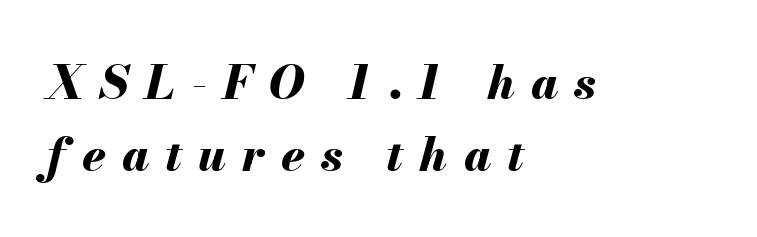
{"italic": "yes", "lean": "right", "slant_degrees": 13, "bold": "yes", "weight": "bold", "width": "normal", "stroke_contrast": "medium", "x_height": "small", "monospaced": "no", "underline": "no", "align": "left", "line_spacing": "normal", "line_spacing_ratio": 1.54, "letter_spacing": "wide", "letter_spacing_em": 0.34, "glyph_px": 47}
